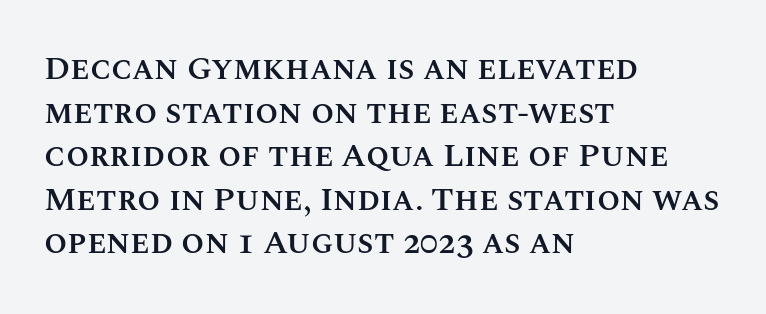
{"italic": "no", "bold": "semi", "weight": "semibold", "width": "normal", "stroke_contrast": "medium", "x_height": "large", "monospaced": "no", "underline": "no", "align": "left", "line_spacing": "normal", "line_spacing_ratio": 1.32, "letter_spacing": "normal", "letter_spacing_em": 0.0, "glyph_px": 33}
